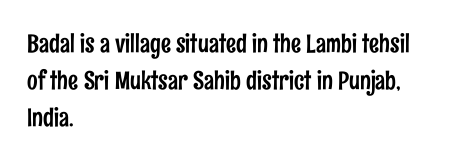
The image shows 25 px text type, upright; set left-aligned, normal line spacing (1.48x), normal letter spacing, not underlined.
